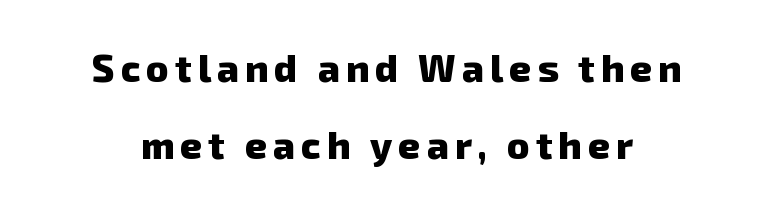
The image shows 38 px heavy sans-serif type; set loose line spacing (2.02x), not underlined; low stroke contrast and a medium x-height.
